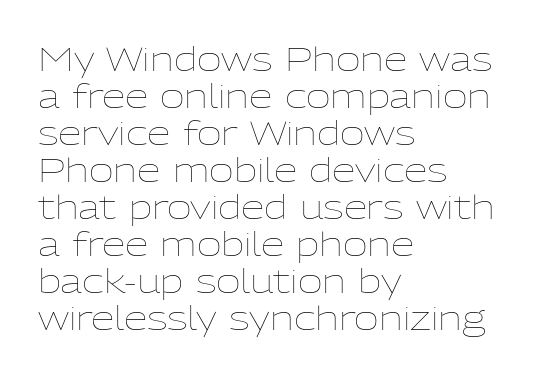
The image shows 34 px thin type, upright; set left-aligned, tight line spacing (1.09x), normal letter spacing, not underlined; low stroke contrast and a medium x-height.
